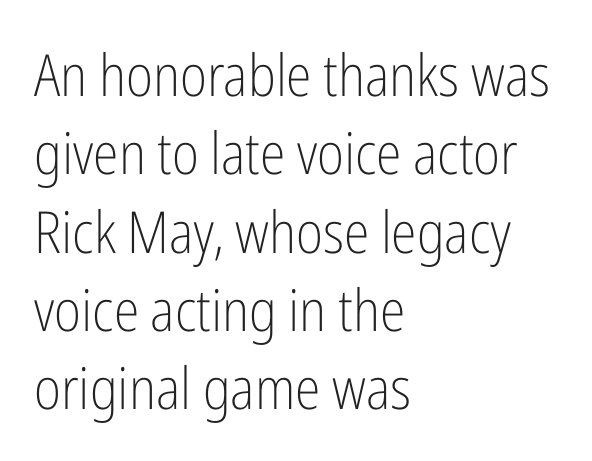
The image shows 58 px light, condensed sans-serif type, upright; set left-aligned, normal line spacing (1.35x), normal letter spacing, not underlined; low stroke contrast and a medium x-height.
